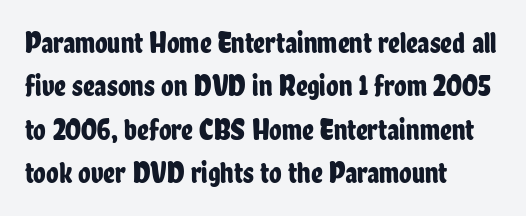
{"serif": "no", "italic": "no", "width": "condensed", "stroke_contrast": "low", "x_height": "medium", "monospaced": "no", "underline": "no", "align": "left", "line_spacing": "normal", "line_spacing_ratio": 1.5, "letter_spacing": "normal", "letter_spacing_em": 0.0, "glyph_px": 29}
